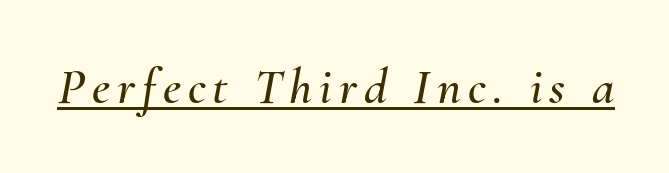
{"italic": "yes", "lean": "right", "slant_degrees": 10, "width": "normal", "stroke_contrast": "medium", "x_height": "small", "monospaced": "no", "underline": "yes", "glyph_px": 51}
